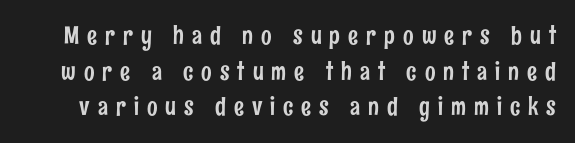
The image shows 25 px text type, upright; set normal line spacing (1.43x), unusually wide letter spacing (+0.32 em), not underlined.
